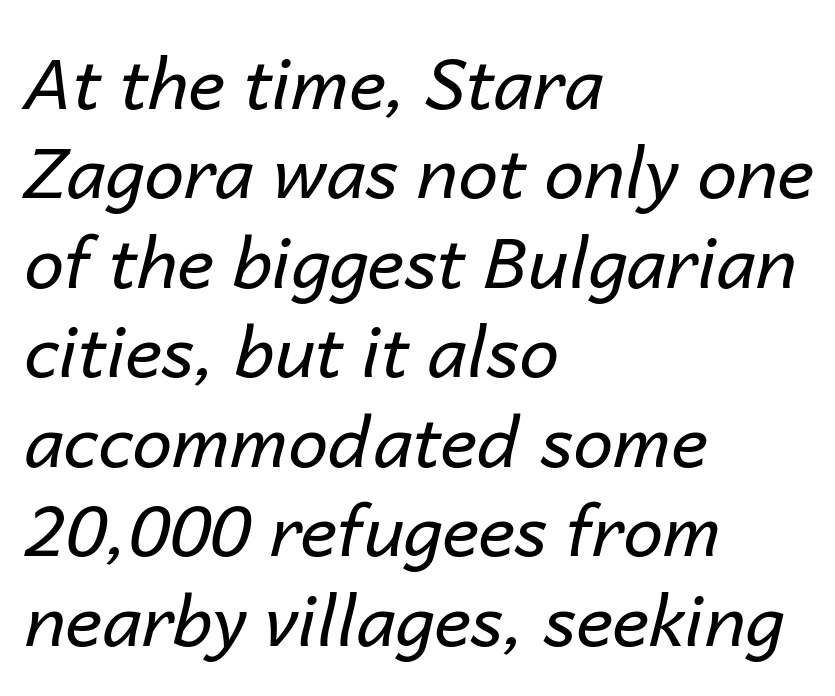
This sample keeps an unexceptional amount of space between lines. Students, note that the glyphs here touch the page at normal intervals. A student would call this left alignment; a typographer would say flush left, rag right. No heavy texture on the line: the type isn't bold.
